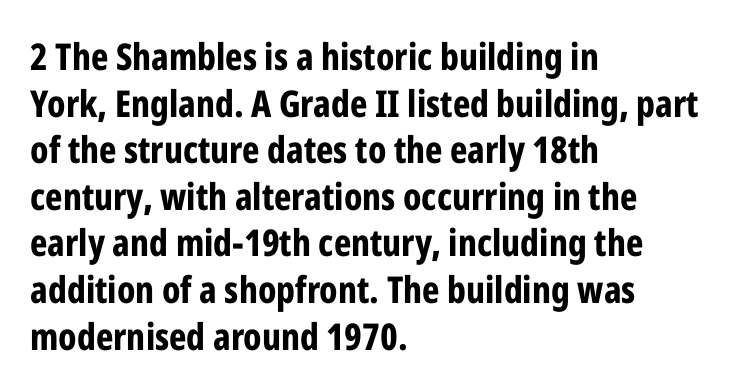
The image shows 37 px bold, condensed sans-serif type, upright; set left-aligned, normal line spacing (1.26x), normal letter spacing, not underlined; low stroke contrast and a medium x-height.
